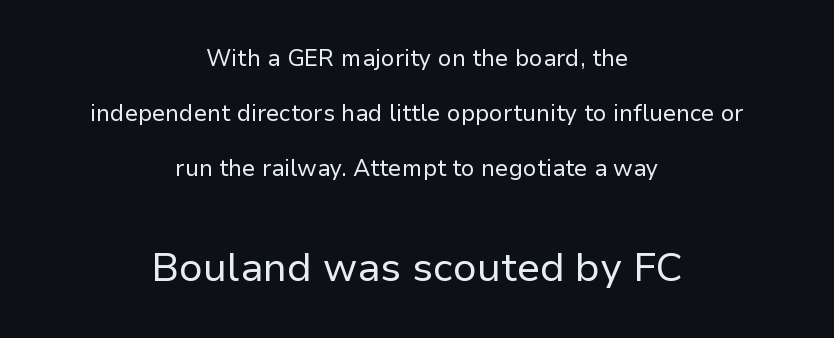
Q: Is the text bold? A: No.
Q: Is the text italic (slanted)? A: No, it is upright.
Q: Is the typeface a serif or a sans-serif typeface? A: Sans-serif.
Q: Is the text underlined? A: No.
Q: How is the paragraph aligned? A: Centered.
Q: Is the spacing between letters normal or unusually wide? A: Normal.
Q: Is the spacing between lines tight, normal or loose? A: Loose.
Q: Which block of text is set in a larger size, the first (top) or the second (bottom)? A: The second (bottom) one.
Q: Width (condensed, normal, or wide)? A: Normal.
Q: Stroke contrast? A: Low.
Q: x-height? A: Medium.
Q: Monospaced? A: No.
